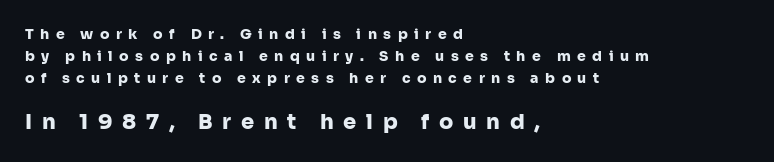
The image shows 21 px bold type, upright; set left-aligned, normal line spacing (1.58x), unusually wide letter spacing (+0.46 em), not underlined; the second (bottom) block is 1.5x larger.
